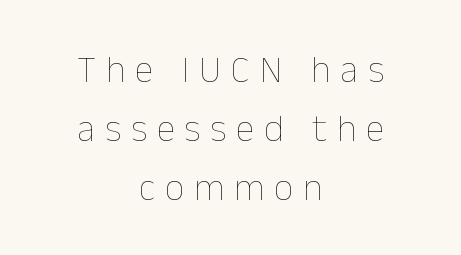
{"italic": "no", "bold": "no", "weight": "thin", "width": "normal", "stroke_contrast": "low", "x_height": "medium", "monospaced": "no", "underline": "no", "align": "center", "line_spacing": "normal", "line_spacing_ratio": 1.55, "letter_spacing": "wide", "letter_spacing_em": 0.26, "glyph_px": 38}
